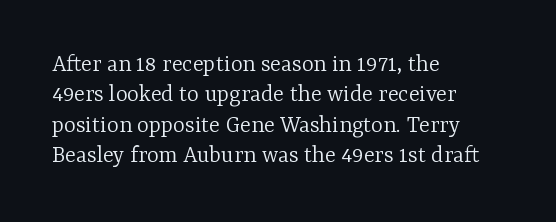
Q: Is the text bold? A: No.
Q: Is the text italic (slanted)? A: No, it is upright.
Q: Is the text underlined? A: No.
Q: How is the paragraph aligned? A: Left-aligned.
Q: Is the spacing between letters normal or unusually wide? A: Normal.
